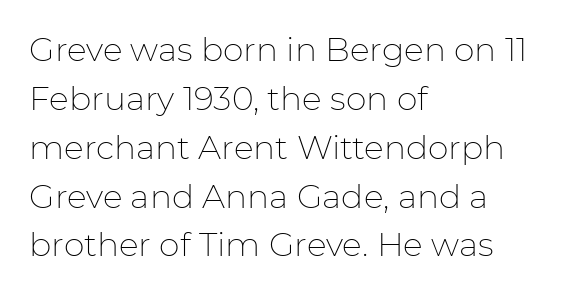
The image shows 33 px thin sans-serif type, upright; set left-aligned, normal line spacing (1.48x), normal letter spacing, not underlined; low stroke contrast and a medium x-height.
